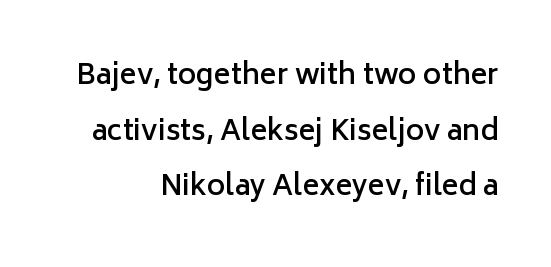
Q: Is the text bold? A: Semi-bold.
Q: Is the text italic (slanted)? A: No, it is upright.
Q: Is the typeface a serif or a sans-serif typeface? A: Sans-serif.
Q: Is the text underlined? A: No.
Q: How is the paragraph aligned? A: Right-aligned.
Q: Is the spacing between letters normal or unusually wide? A: Normal.
Q: Is the spacing between lines tight, normal or loose? A: Loose.
Q: Width (condensed, normal, or wide)? A: Normal.
Q: Stroke contrast? A: Low.
Q: x-height? A: Medium.
Q: Monospaced? A: No.
